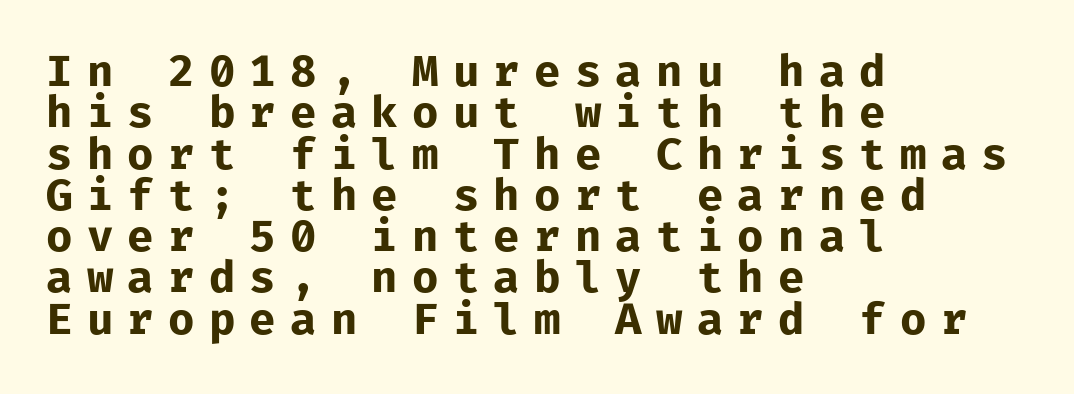
The space between consecutive lines is stingy. You'd pick this weight for a headline — it's a proper bold. Italic: no, the glyphs are upright roman. Each word looks stretched out because of the extra space between its letters. The rendering shows plain stroke endings on the letterforms — a sans-serif design. Horizontal alignment here is leftward, the default for most running prose.
